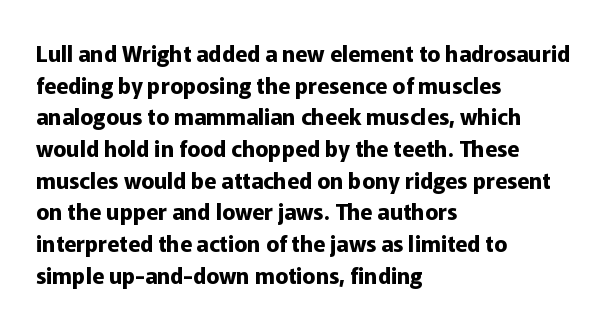
The image shows 22 px bold type, upright; set left-aligned, normal line spacing (1.44x), normal letter spacing, not underlined.
